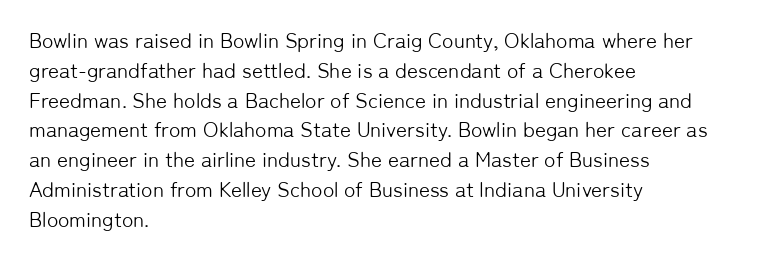
Quick note: interline space is typical. Nothing unusual about the tracking: characters are spaced as the font intends. Unmarked baselines from the first word to the last. No italicization has been applied; the sample stays upright.
